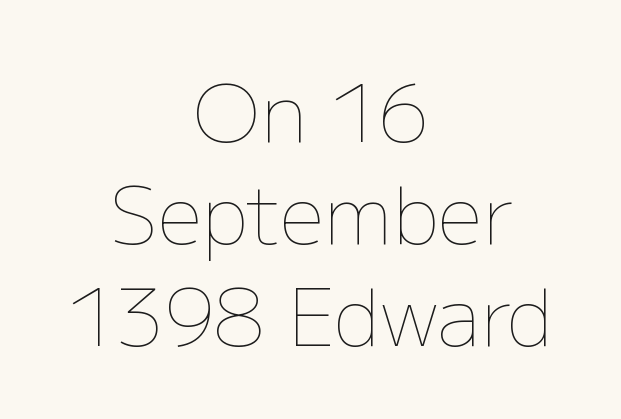
Line spacing here is normal. The type sits square on the baseline with zero lean. Here the designer chose a conventional face with non-uniform glyph widths. Stems here are at most as thick as an everyday book face. Does extra space separate the letters? No, they use regular spacing. The lines are quadded center.
